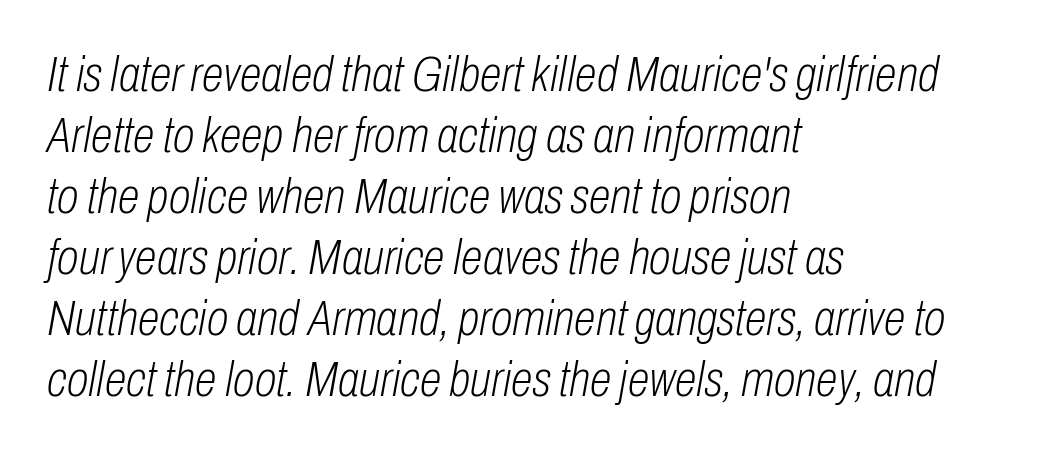
{"italic": "yes", "lean": "right", "slant_degrees": 10, "bold": "no", "weight": "light", "width": "condensed", "stroke_contrast": "low", "x_height": "medium", "monospaced": "no", "underline": "no", "align": "left", "line_spacing_ratio": 1.22, "letter_spacing": "normal", "letter_spacing_em": 0.0, "glyph_px": 50}
